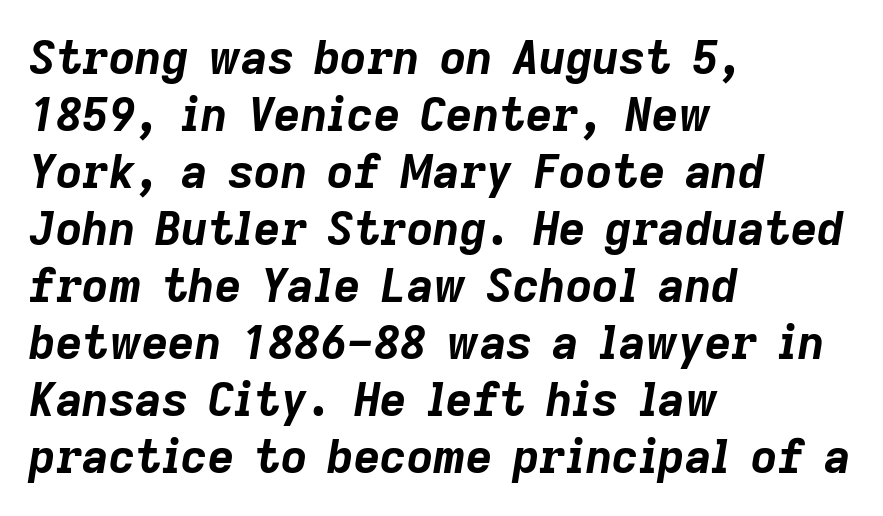
The image shows 46 px bold type, italic (leaning right); set left-aligned, line spacing 1.24x, normal letter spacing, not underlined; low stroke contrast and a medium x-height.
